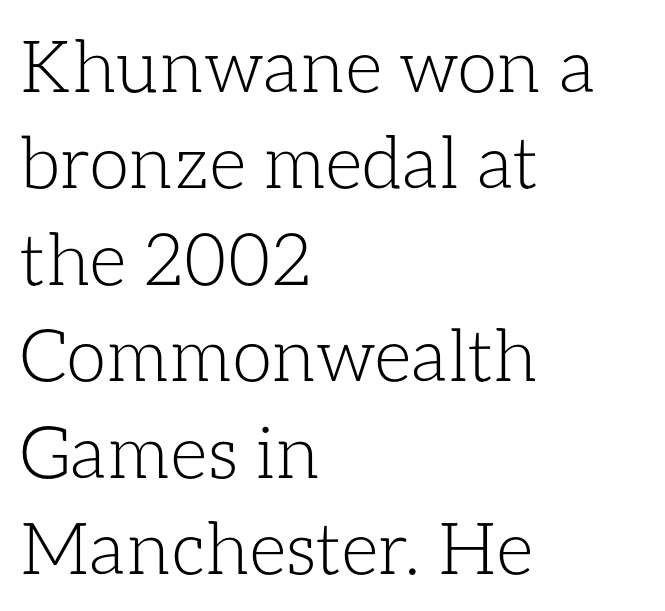
The image shows 72 px light type, upright; set left-aligned, normal line spacing (1.34x), normal letter spacing, not underlined; low stroke contrast and a medium x-height.
